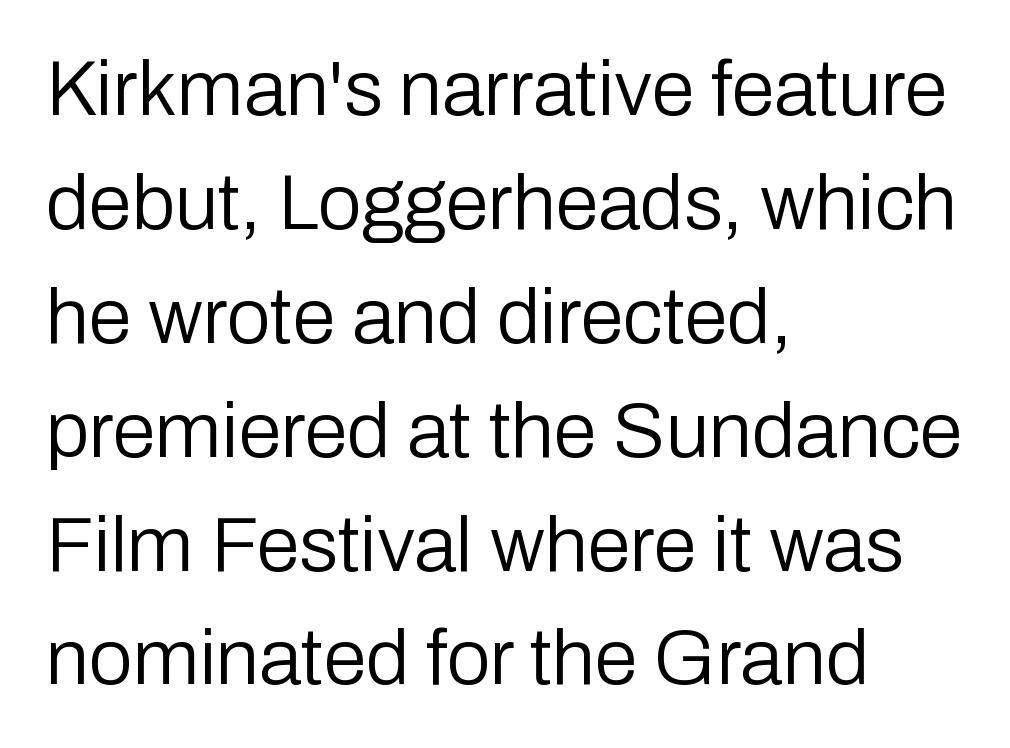
Q: Is the text bold? A: No.
Q: Is the text italic (slanted)? A: No, it is upright.
Q: Is the typeface a serif or a sans-serif typeface? A: Sans-serif.
Q: Is the text underlined? A: No.
Q: How is the paragraph aligned? A: Left-aligned.
Q: Is the spacing between letters normal or unusually wide? A: Normal.
Q: Is the spacing between lines tight, normal or loose? A: Normal.
Q: Width (condensed, normal, or wide)? A: Normal.
Q: Stroke contrast? A: Low.
Q: x-height? A: Medium.
Q: Monospaced? A: No.
